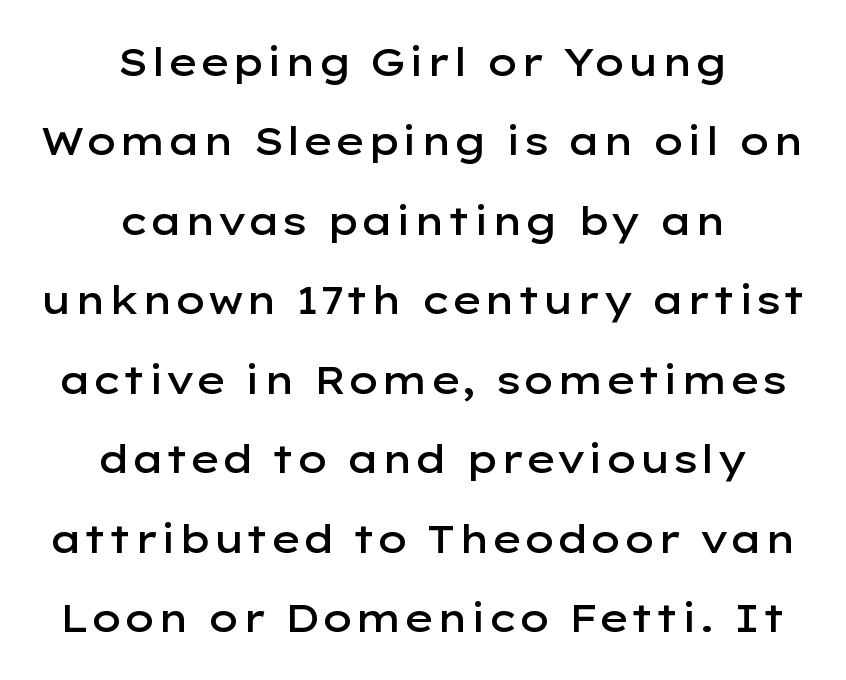
A fair bit of extra ink — the face is semibold, not bold. The lines are quadded center. The area under the type is left untouched. Letter spacing: default.
